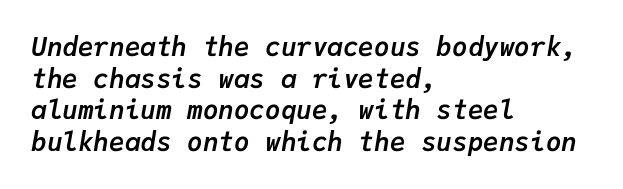
Q: Is the text bold? A: Yes.
Q: Is the text italic (slanted)? A: Yes, it leans right by about 9 degrees.
Q: Is the text underlined? A: No.
Q: How is the paragraph aligned? A: Left-aligned.
Q: Is the spacing between letters normal or unusually wide? A: Normal.
